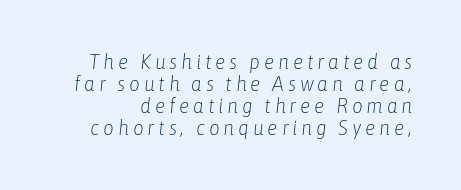
{"italic": "yes", "lean": "right", "slant_degrees": 6, "bold": "no", "underline": "no", "line_spacing": "tight", "line_spacing_ratio": 1.04, "glyph_px": 21}
